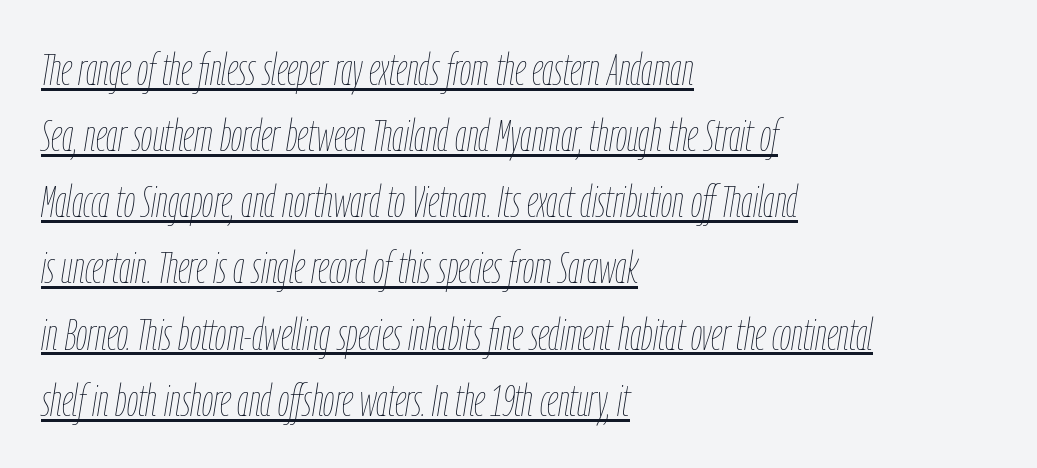
Students, observe: this is what conventionally led text looks like. Observe the ordinary spacing: letters are neighbours, not strangers. Character widths vary here, with narrow letters taking less room than wide ones. You can see a thin bar hugging the bottom of the glyphs. Italic: yes, the glyphs are oblique. Counters stay open thanks to moderate or lighter strokes.
